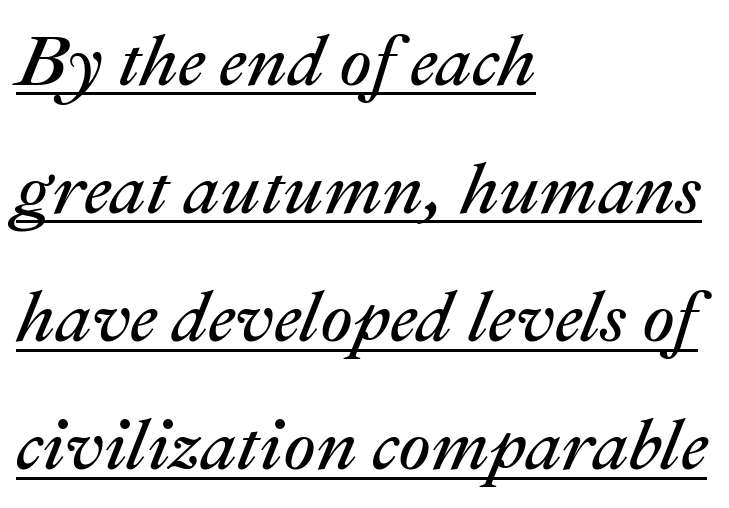
Q: Is the text bold? A: No.
Q: Is the text italic (slanted)? A: Yes, it leans right by about 22 degrees.
Q: Is the text underlined? A: Yes.
Q: How is the paragraph aligned? A: Left-aligned.
Q: Is the spacing between letters normal or unusually wide? A: Normal.
Q: Width (condensed, normal, or wide)? A: Normal.
Q: Stroke contrast? A: Medium.
Q: x-height? A: Medium.
Q: Monospaced? A: No.
